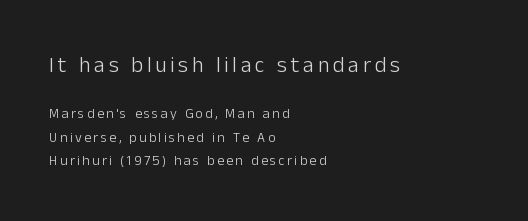
Q: Is the text bold? A: No.
Q: Is the text italic (slanted)? A: No, it is upright.
Q: Is the text underlined? A: No.
Q: How is the paragraph aligned? A: Left-aligned.
Q: Is the spacing between lines tight, normal or loose? A: Normal.
Q: Which block of text is set in a larger size, the first (top) or the second (bottom)? A: The first (top) one.
